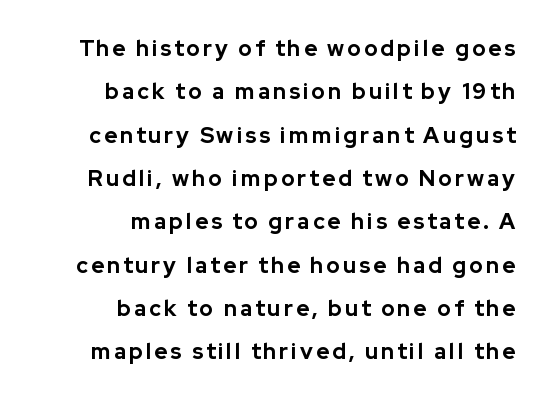
Q: Is the text bold? A: Yes.
Q: Is the text italic (slanted)? A: No, it is upright.
Q: Is the text underlined? A: No.
Q: How is the paragraph aligned? A: Right-aligned.
Q: Is the spacing between lines tight, normal or loose? A: Loose.
